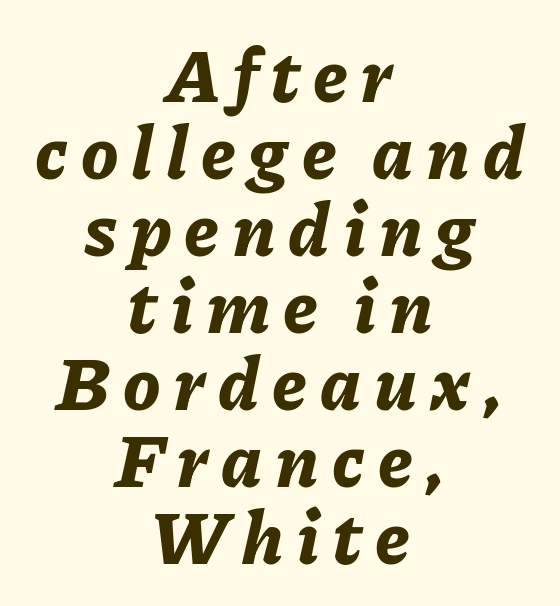
{"italic": "yes", "lean": "right", "slant_degrees": 11, "bold": "yes", "weight": "bold", "width": "normal", "stroke_contrast": "low", "x_height": "medium", "monospaced": "no", "underline": "no", "align": "center", "line_spacing": "tight", "line_spacing_ratio": 1.04, "glyph_px": 74}
